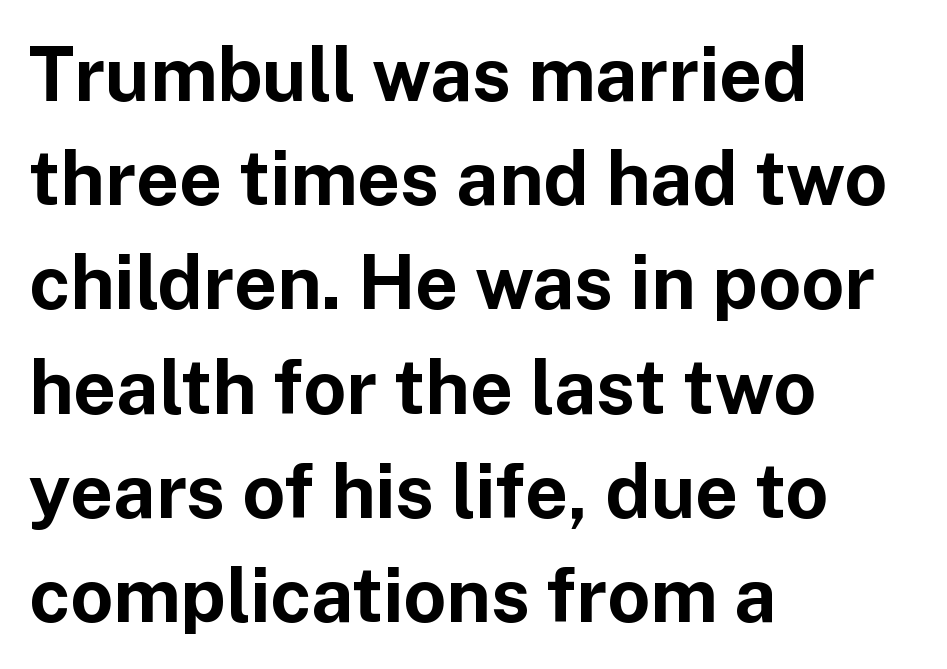
The passage shown stacks its lines at a standard gap. What kind of face is this? One without serifs — a sans. Visually the block forms a straight wall on the left and a jagged coastline on the right. The axis of the letterforms is exactly vertical. Between one letter and the next there's only the usual sliver of space.
